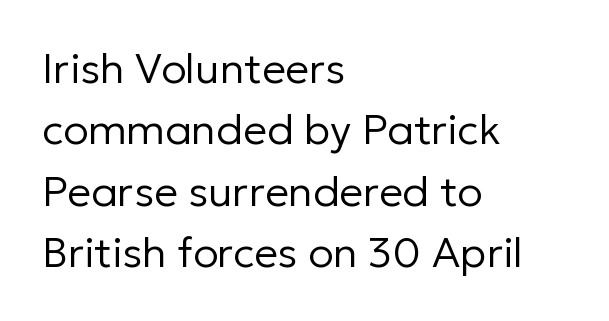
Q: Is the text bold? A: No.
Q: Is the text italic (slanted)? A: No, it is upright.
Q: Is the typeface a serif or a sans-serif typeface? A: Sans-serif.
Q: Is the text underlined? A: No.
Q: How is the paragraph aligned? A: Left-aligned.
Q: Is the spacing between letters normal or unusually wide? A: Normal.
Q: Is the spacing between lines tight, normal or loose? A: Normal.
Q: Width (condensed, normal, or wide)? A: Normal.
Q: Stroke contrast? A: Low.
Q: x-height? A: Medium.
Q: Monospaced? A: No.
